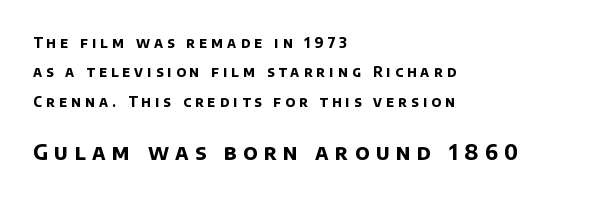
Which of the two is more prominent by size? The second, at the bottom. The line texture is sparse and dotted thanks to wide tracking. Descenders are the only things crossing below the line. The lines are spread far apart with generous leading. The paragraph shown leans on its left margin. A full-strength bold gives these letters their thick strokes.
